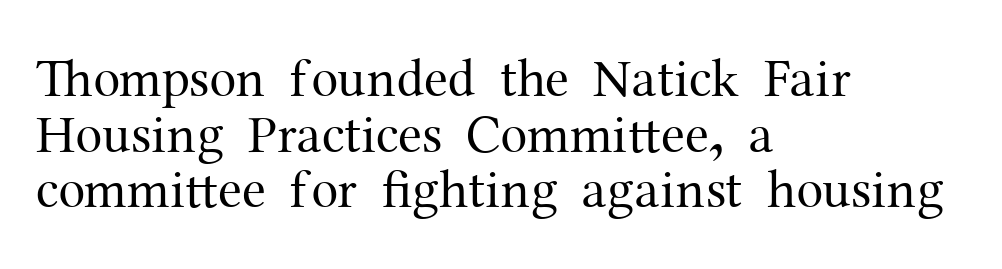
In terms of letterspacing, this is plain default setting. Is there much room between lines? No — they nearly touch. Casual observation: everything's shoved over to the left. The passage shown is not bold in any degree.
